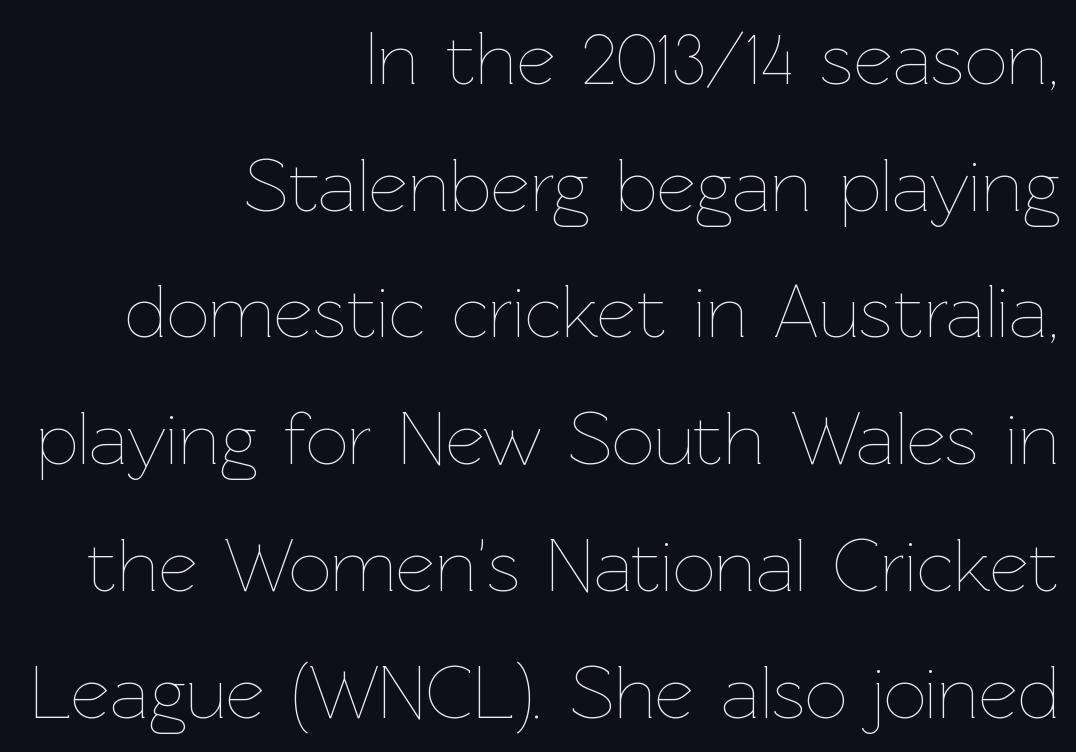
Q: Is the text bold? A: No.
Q: Is the text italic (slanted)? A: No, it is upright.
Q: Is the text underlined? A: No.
Q: How is the paragraph aligned? A: Right-aligned.
Q: Is the spacing between letters normal or unusually wide? A: Normal.
Q: Is the spacing between lines tight, normal or loose? A: Normal.
Q: Width (condensed, normal, or wide)? A: Normal.
Q: Stroke contrast? A: Low.
Q: x-height? A: Medium.
Q: Monospaced? A: No.
